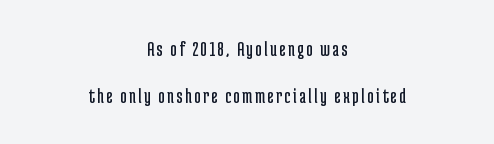
If you measured baseline to baseline, you'd find a long distance. Just letters on the line, the space beneath them empty. The characters are drawn with everyday or finer stroke widths. Do the letters lean? They stand straight. Layout note: lines centered.
